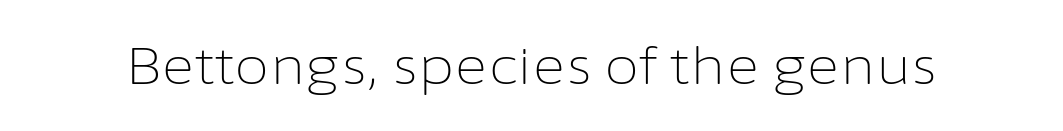
Q: Is the text bold? A: No.
Q: Is the text italic (slanted)? A: No, it is upright.
Q: Is the typeface a serif or a sans-serif typeface? A: Sans-serif.
Q: Is the text underlined? A: No.
Q: Is the spacing between letters normal or unusually wide? A: Normal.
Q: Width (condensed, normal, or wide)? A: Normal.
Q: Stroke contrast? A: Low.
Q: x-height? A: Medium.
Q: Monospaced? A: No.
